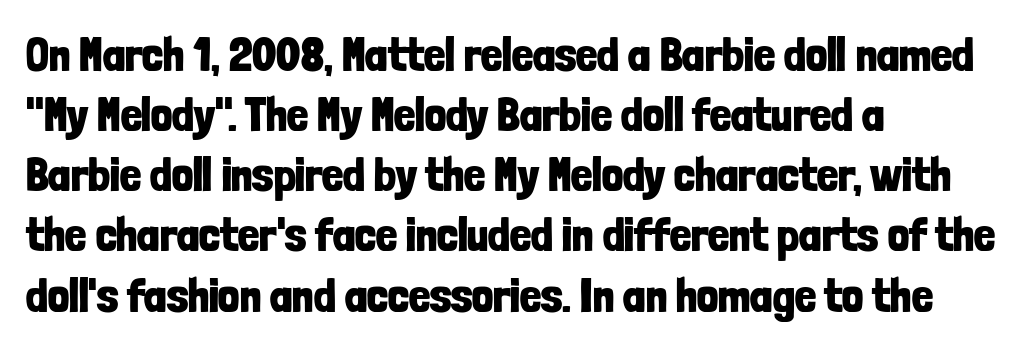
{"serif": "no", "italic": "no", "bold": "yes", "weight": "bold", "width": "condensed", "stroke_contrast": "low", "x_height": "medium", "monospaced": "no", "underline": "no", "align": "left", "line_spacing": "normal", "line_spacing_ratio": 1.28, "letter_spacing": "normal", "letter_spacing_em": 0.0, "glyph_px": 47}
